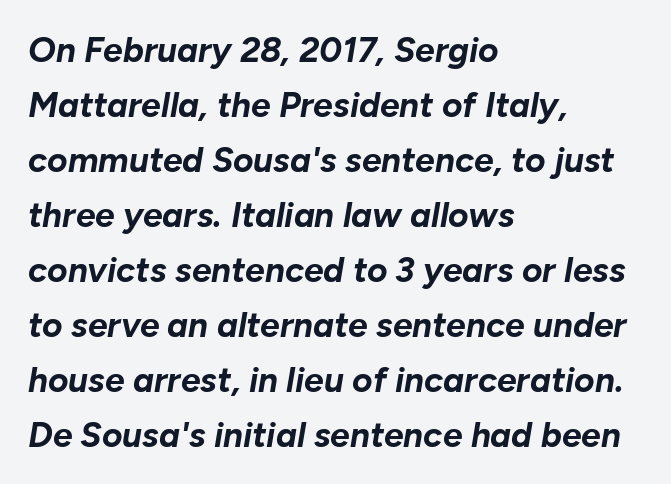
The image shows 35 px bold type, italic (leaning right); set left-aligned, normal line spacing (1.57x), normal letter spacing, not underlined; low stroke contrast and a medium x-height.
